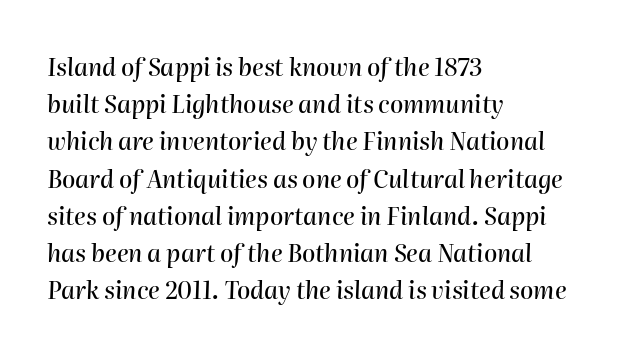
{"italic": "yes", "lean": "right", "slant_degrees": 2, "underline": "no", "align": "left", "line_spacing": "normal", "line_spacing_ratio": 1.55, "letter_spacing": "normal", "letter_spacing_em": 0.0, "glyph_px": 24}
